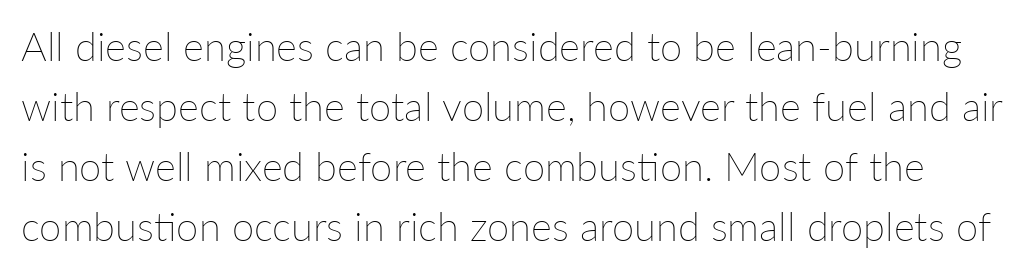
The image shows 40 px thin type, upright; set normal line spacing (1.5x), normal letter spacing, not underlined; low stroke contrast and a medium x-height.
